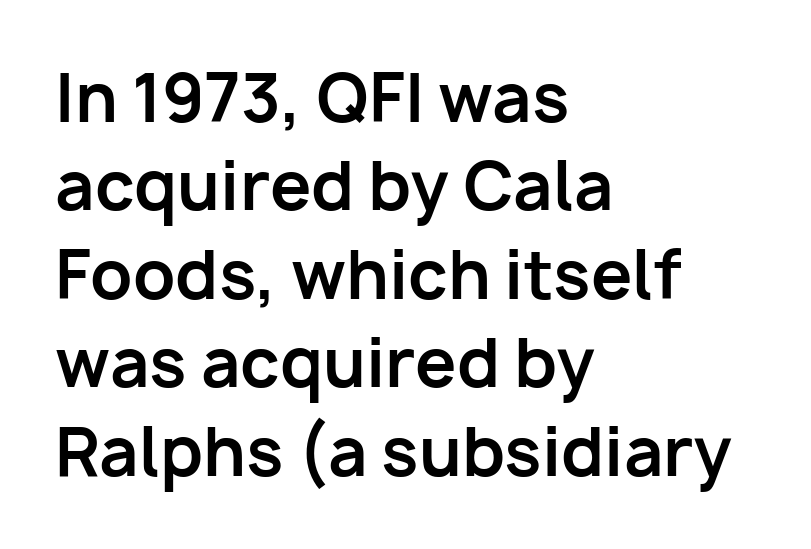
Q: Is the text bold? A: Yes.
Q: Is the text italic (slanted)? A: No, it is upright.
Q: Is the typeface a serif or a sans-serif typeface? A: Sans-serif.
Q: Is the text underlined? A: No.
Q: How is the paragraph aligned? A: Left-aligned.
Q: Is the spacing between letters normal or unusually wide? A: Normal.
Q: Is the spacing between lines tight, normal or loose? A: Normal.
Q: Width (condensed, normal, or wide)? A: Normal.
Q: Stroke contrast? A: Low.
Q: x-height? A: Medium.
Q: Monospaced? A: No.
